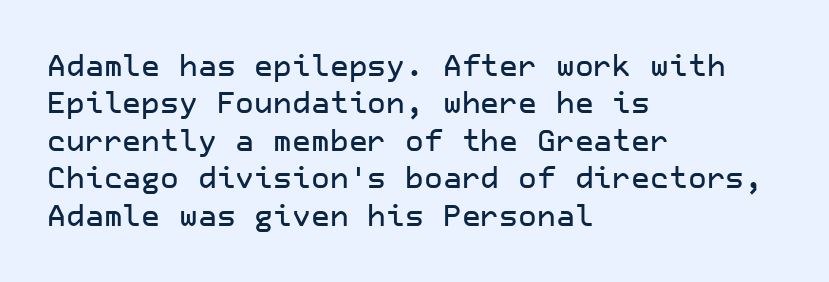
The image shows 29 px sans-serif type, upright; set left-aligned, normal line spacing (1.29x), normal letter spacing, not underlined; low stroke contrast and a medium x-height.
